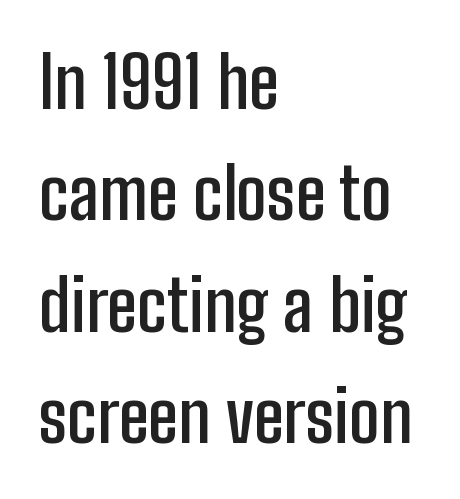
The glyphs are unaccompanied by any horizontal stroke below them. Line beginnings align vertically; line endings do not. The tracking reads as untouched default to a designer's eye. Quick note: interline space is typical. Spacing verdict: proportional, widths tailored to each character. Observe the absence of serifs on each vertical stroke in this sample.
